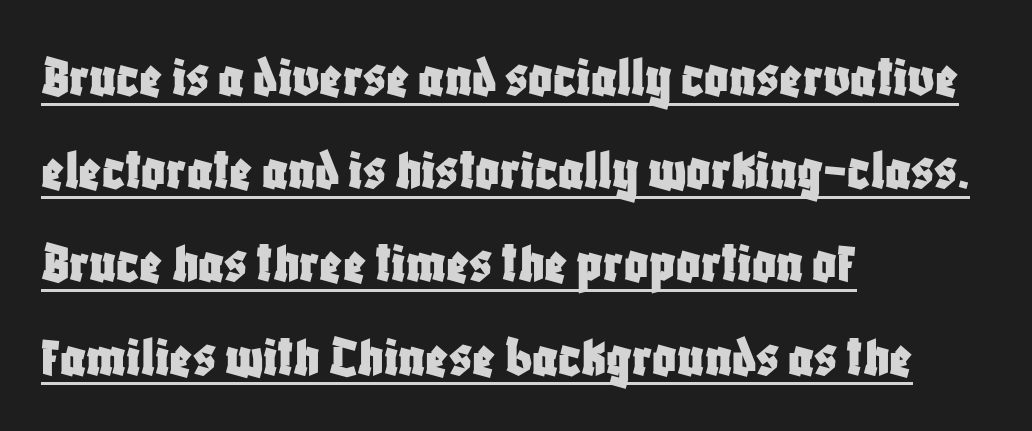
The image shows 59 px condensed sans-serif type, upright; set left-aligned, normal line spacing (1.58x), normal letter spacing, underlined; low stroke contrast and a large x-height.
